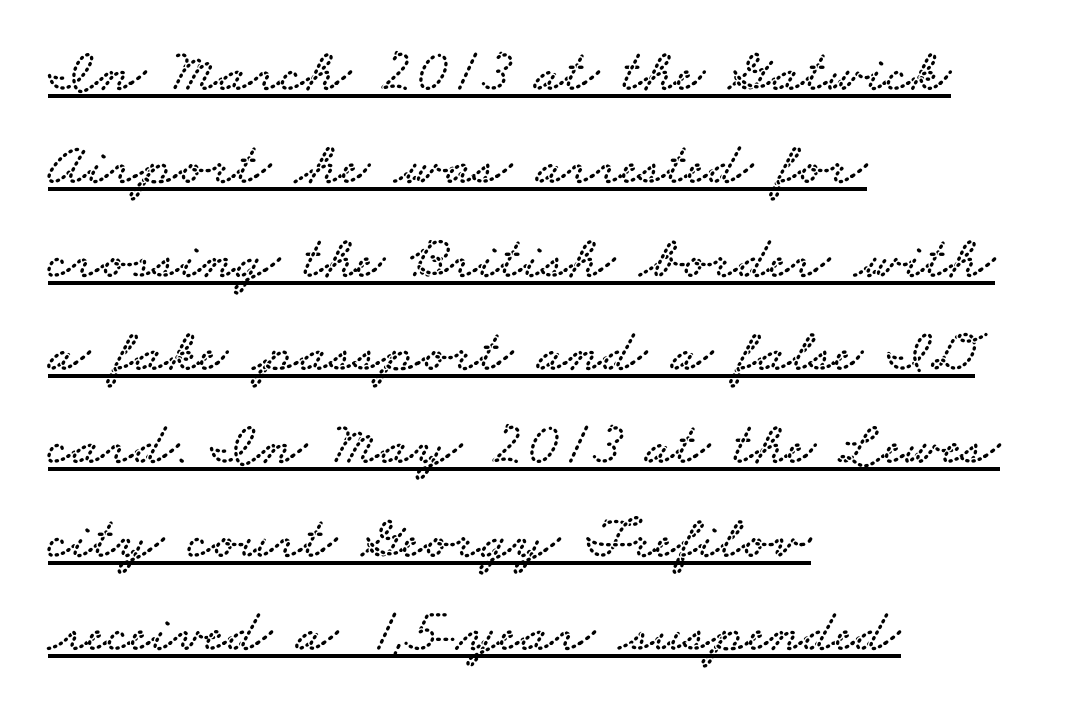
Typeset ragged right — the left edge is the straight one. A baseline rule has been typeset under these characters. Interline gaps are of average width in this sample. Classification — serif. No extra tracking has been applied to these lines. These lines are rendered in a variable-pitch font.
